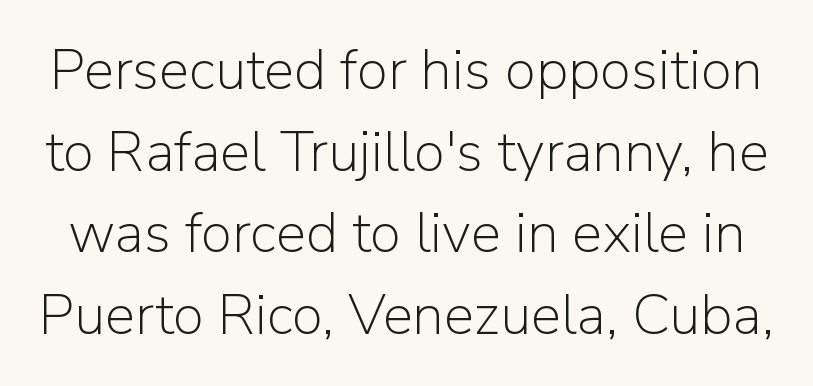
{"serif": "no", "italic": "no", "bold": "no", "weight": "light", "width": "normal", "stroke_contrast": "low", "x_height": "medium", "monospaced": "no", "underline": "no", "line_spacing": "normal", "line_spacing_ratio": 1.43, "letter_spacing": "normal", "letter_spacing_em": 0.0, "glyph_px": 57}
